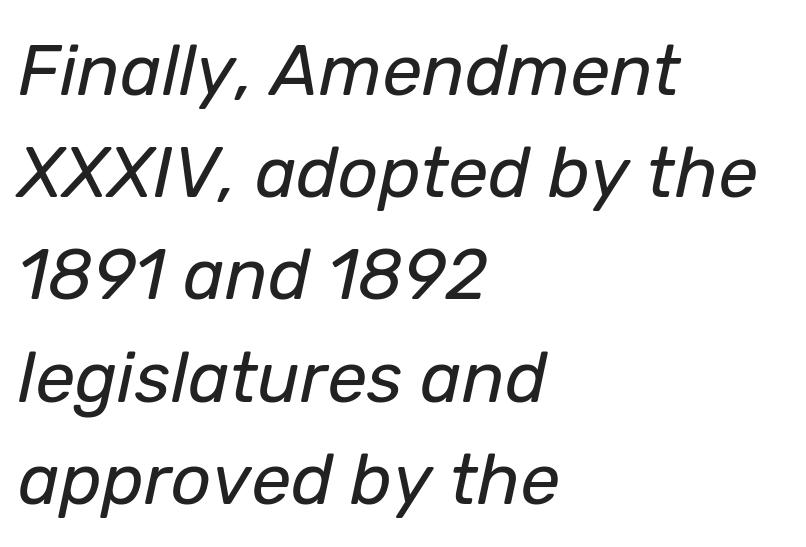
Q: Is the text bold? A: No.
Q: Is the text italic (slanted)? A: Yes, it leans right by about 12 degrees.
Q: Is the text underlined? A: No.
Q: How is the paragraph aligned? A: Left-aligned.
Q: Is the spacing between letters normal or unusually wide? A: Normal.
Q: Is the spacing between lines tight, normal or loose? A: Normal.
Q: Width (condensed, normal, or wide)? A: Normal.
Q: Stroke contrast? A: Low.
Q: x-height? A: Medium.
Q: Monospaced? A: No.
